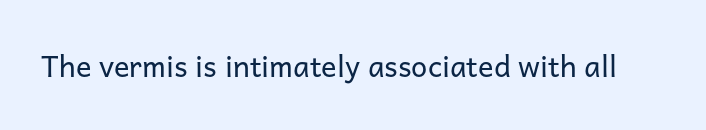
{"serif": "no", "italic": "no", "bold": "no", "weight": "regular", "width": "normal", "stroke_contrast": "low", "x_height": "medium", "monospaced": "no", "underline": "no", "letter_spacing": "normal", "letter_spacing_em": 0.0, "glyph_px": 29}
